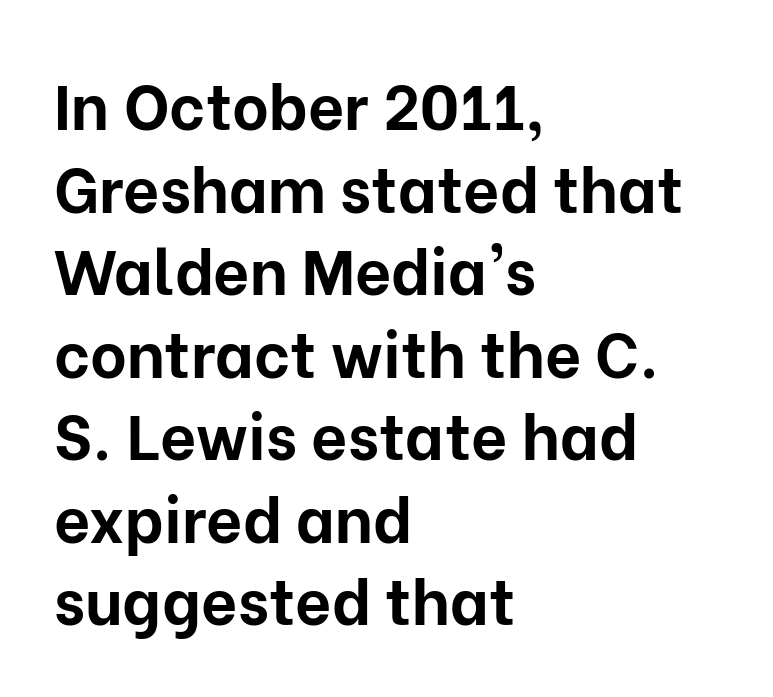
{"serif": "no", "italic": "no", "bold": "yes", "weight": "bold", "width": "normal", "stroke_contrast": "low", "x_height": "medium", "monospaced": "no", "underline": "no", "align": "left", "line_spacing": "normal", "line_spacing_ratio": 1.31, "letter_spacing": "normal", "letter_spacing_em": 0.0, "glyph_px": 63}
